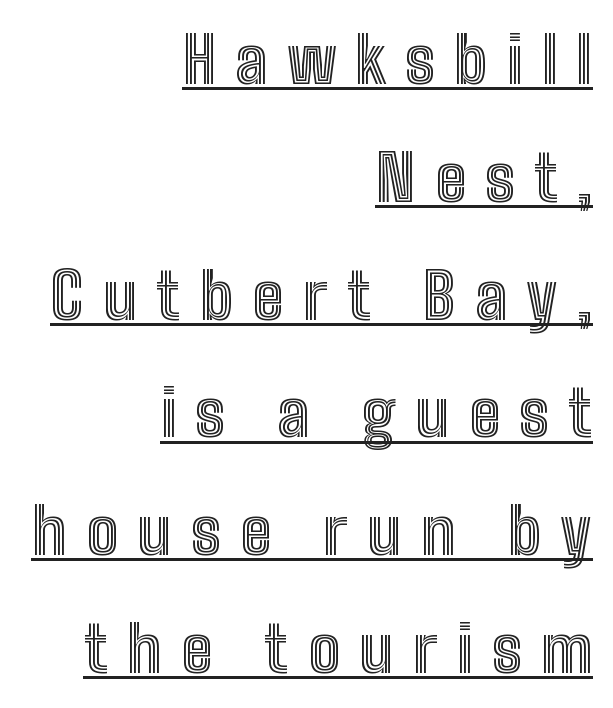
{"italic": "no", "width": "condensed", "x_height": "medium", "monospaced": "no", "underline": "yes", "align": "right", "line_spacing_ratio": 1.84, "letter_spacing": "wide", "letter_spacing_em": 0.3, "glyph_px": 64}
